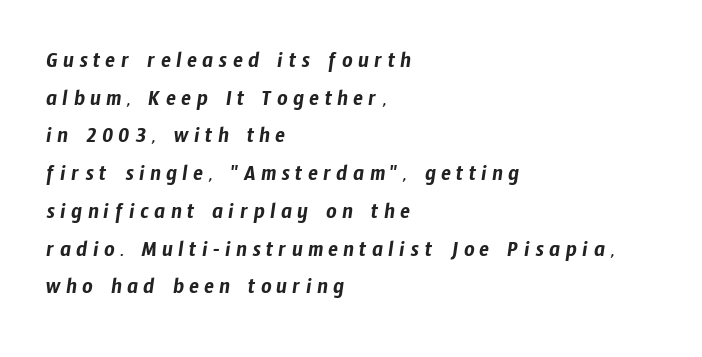
{"underline": "no", "align": "left", "line_spacing": "normal", "line_spacing_ratio": 1.64, "letter_spacing": "wide", "letter_spacing_em": 0.23, "glyph_px": 23}
